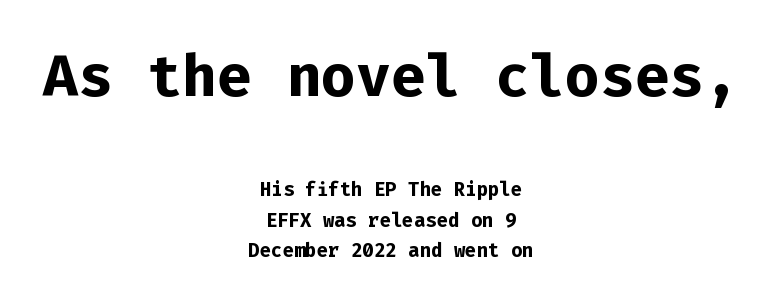
Q: Is the text bold? A: Yes.
Q: Is the text italic (slanted)? A: No, it is upright.
Q: Is the typeface a serif or a sans-serif typeface? A: Sans-serif.
Q: Is the text underlined? A: No.
Q: How is the paragraph aligned? A: Centered.
Q: Is the spacing between letters normal or unusually wide? A: Normal.
Q: Is the spacing between lines tight, normal or loose? A: Normal.
Q: Which block of text is set in a larger size, the first (top) or the second (bottom)? A: The first (top) one.
Q: Width (condensed, normal, or wide)? A: Normal.
Q: Stroke contrast? A: Low.
Q: x-height? A: Medium.
Q: Monospaced? A: Yes.
